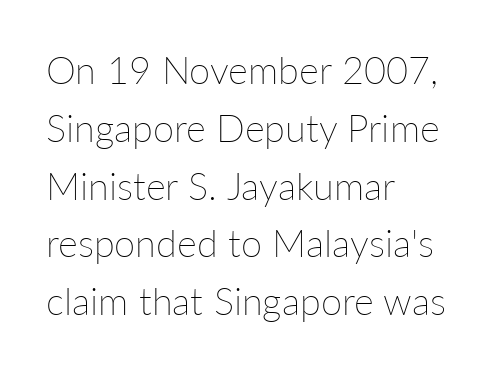
The image shows 38 px thin type, upright; set left-aligned, normal line spacing (1.52x), normal letter spacing, not underlined; low stroke contrast and a medium x-height.
